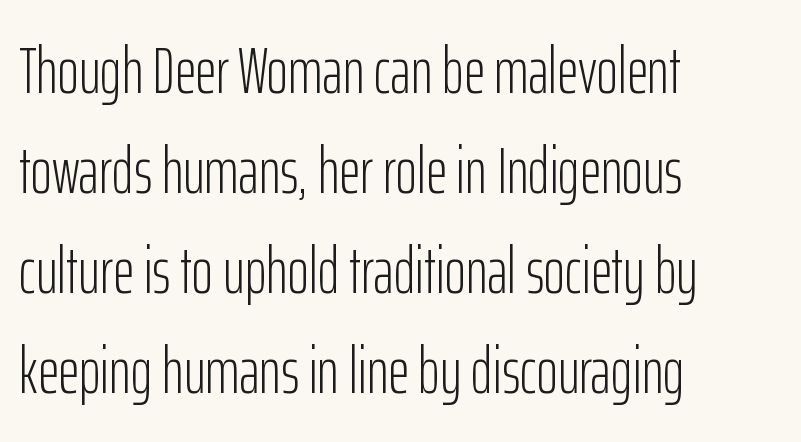
Q: Is the text bold? A: No.
Q: Is the text italic (slanted)? A: No, it is upright.
Q: Is the typeface a serif or a sans-serif typeface? A: Sans-serif.
Q: Is the text underlined? A: No.
Q: How is the paragraph aligned? A: Left-aligned.
Q: Is the spacing between letters normal or unusually wide? A: Normal.
Q: Is the spacing between lines tight, normal or loose? A: Normal.
Q: Width (condensed, normal, or wide)? A: Condensed.
Q: Stroke contrast? A: Low.
Q: x-height? A: Medium.
Q: Monospaced? A: No.
